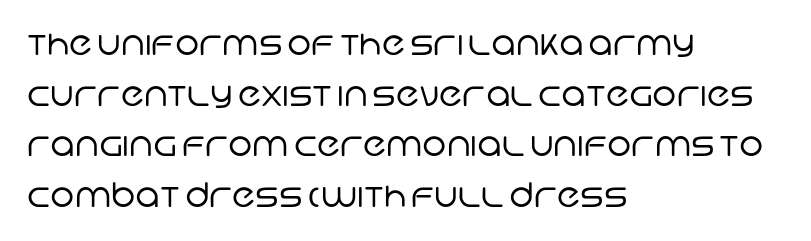
The image shows 34 px regular-weight sans-serif type; set left-aligned, normal line spacing (1.49x), normal letter spacing, not underlined; low stroke contrast and a large x-height.
